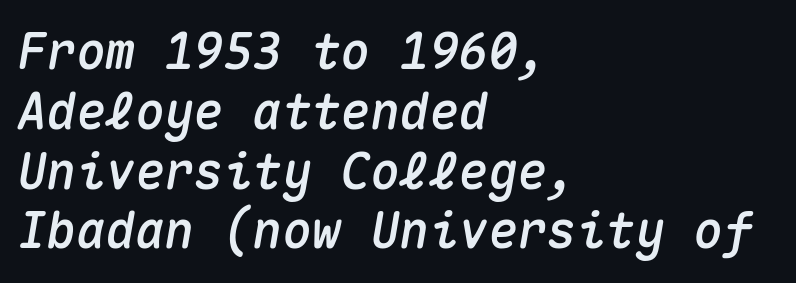
The image shows 49 px text type, italic (leaning right), monospaced; set left-aligned, line spacing 1.22x, normal letter spacing, not underlined; medium stroke contrast and a medium x-height.
